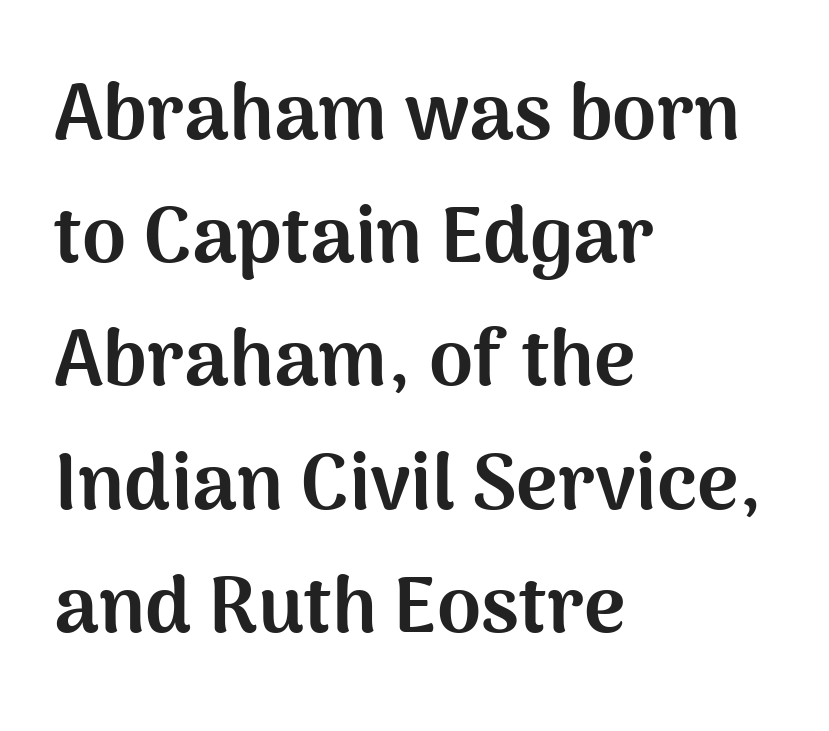
The image shows 79 px bold sans-serif type, upright; set left-aligned, normal line spacing (1.56x), normal letter spacing, not underlined; medium stroke contrast and a medium x-height.
